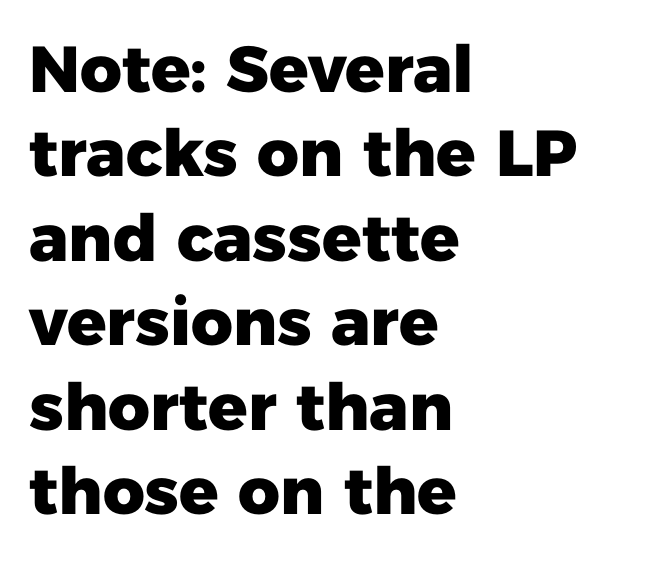
{"serif": "no", "italic": "no", "bold": "yes", "weight": "heavy", "width": "normal", "stroke_contrast": "low", "x_height": "medium", "monospaced": "no", "underline": "no", "align": "left", "line_spacing": "normal", "line_spacing_ratio": 1.3, "letter_spacing": "normal", "letter_spacing_em": 0.0, "glyph_px": 65}
